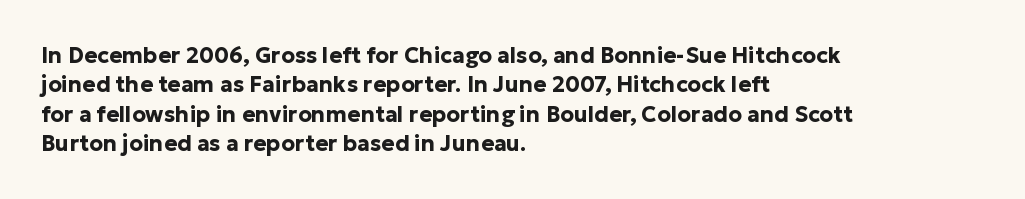
The image shows 22 px bold type, upright; set left-aligned, normal line spacing (1.33x), normal letter spacing, not underlined.
